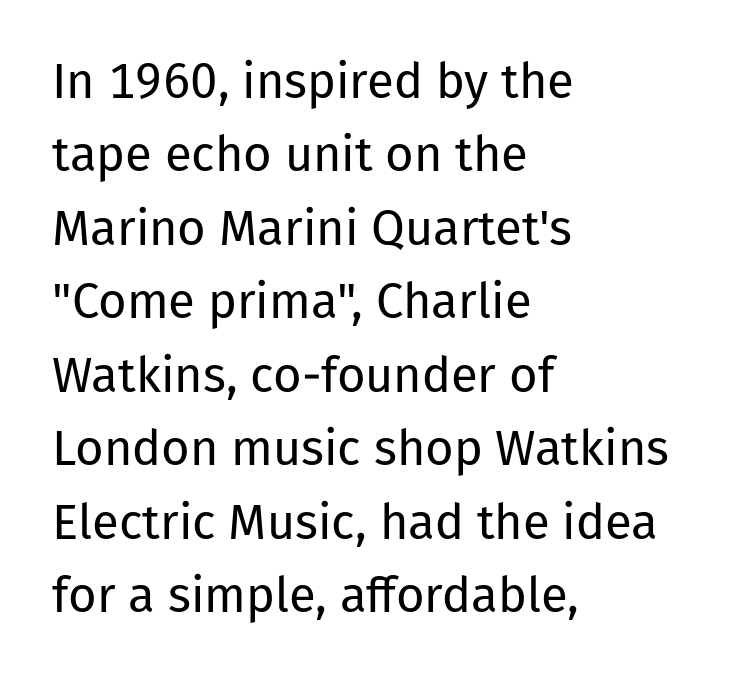
{"serif": "no", "italic": "no", "bold": "no", "weight": "regular", "width": "normal", "stroke_contrast": "low", "x_height": "medium", "monospaced": "no", "underline": "no", "align": "left", "line_spacing": "normal", "line_spacing_ratio": 1.5, "letter_spacing": "normal", "letter_spacing_em": 0.0, "glyph_px": 49}
